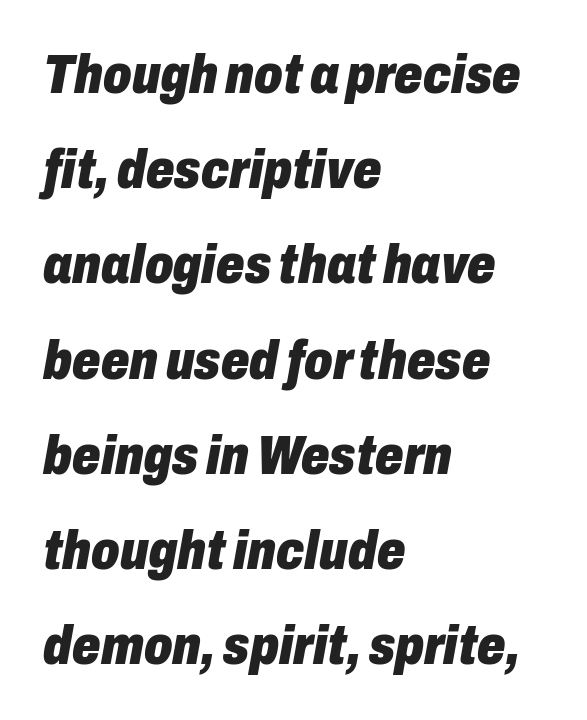
The image shows 56 px heavy, condensed type, italic (leaning right); set left-aligned, normal line spacing (1.7x), normal letter spacing, not underlined; low stroke contrast and a medium x-height.
